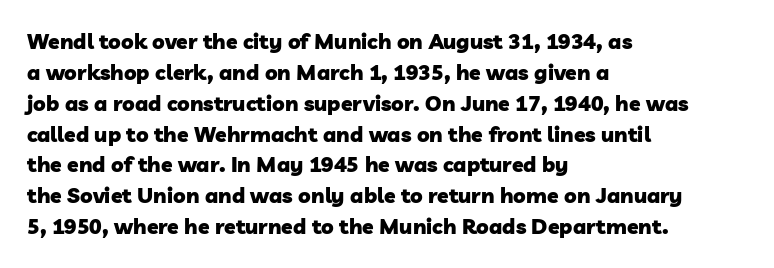
Q: Is the text bold? A: Yes.
Q: Is the text underlined? A: No.
Q: How is the paragraph aligned? A: Left-aligned.
Q: Is the spacing between letters normal or unusually wide? A: Normal.
Q: Is the spacing between lines tight, normal or loose? A: Normal.
